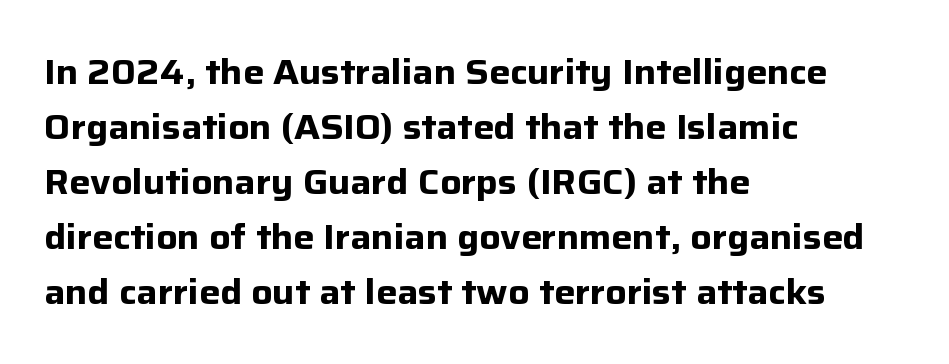
The face used here is a sans, in the tradition of grotesques and geometrics. Ordinary non-slanted type is in use. Character widths vary here, with narrow letters taking less room than wide ones. The strokes are fattened all the way to bold. Regarding leading, the lines here are spaced in the standard way.
